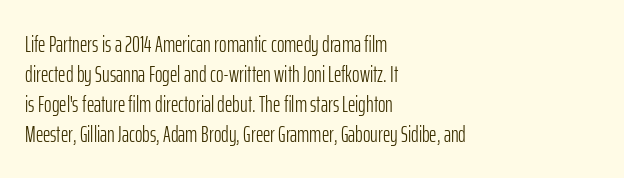
The image shows 23 px text type, upright; set left-aligned, normal line spacing (1.3x), normal letter spacing, not underlined.
